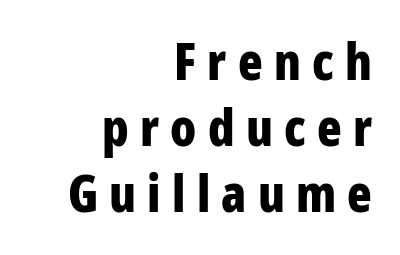
Underline: absent. Font category for this specimen: sans-serif. A full-strength bold gives these letters their thick strokes. Think of a printed novel: that variable character pitch is what you see here. The letters are spread apart with noticeably loose tracking.
